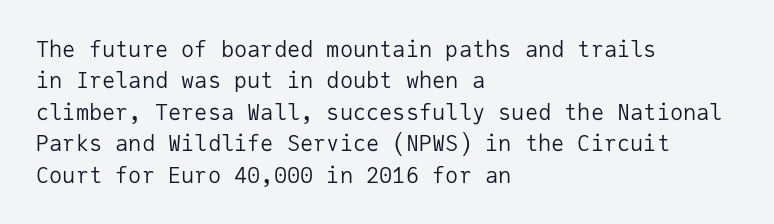
Q: Is the text bold? A: No.
Q: Is the text italic (slanted)? A: No, it is upright.
Q: Is the text underlined? A: No.
Q: How is the paragraph aligned? A: Left-aligned.
Q: Is the spacing between letters normal or unusually wide? A: Normal.
Q: Is the spacing between lines tight, normal or loose? A: Normal.
